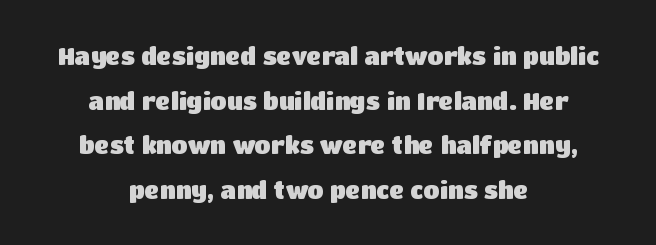
Q: Is the text bold? A: Yes.
Q: Is the text italic (slanted)? A: No, it is upright.
Q: Is the text underlined? A: No.
Q: How is the paragraph aligned? A: Centered.
Q: Is the spacing between letters normal or unusually wide? A: Normal.
Q: Is the spacing between lines tight, normal or loose? A: Loose.
